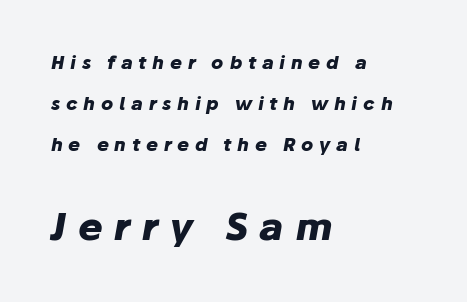
Q: Is the text bold? A: Yes.
Q: Is the text italic (slanted)? A: Yes, it leans right by about 10 degrees.
Q: Is the text underlined? A: No.
Q: How is the paragraph aligned? A: Left-aligned.
Q: Is the spacing between letters normal or unusually wide? A: Unusually wide.
Q: Is the spacing between lines tight, normal or loose? A: Loose.
Q: Which block of text is set in a larger size, the first (top) or the second (bottom)? A: The second (bottom) one.
Q: Width (condensed, normal, or wide)? A: Normal.
Q: Stroke contrast? A: Low.
Q: x-height? A: Medium.
Q: Monospaced? A: No.
